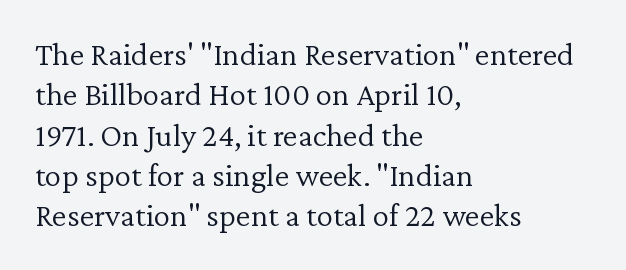
Are there feet on the stems? There are — it's a serif. Between one letter and the next there's only the usual sliver of space. Designer's note — italics off, roman on. Quick note: underline off. Stems here are at most as thick as an everyday book face.
